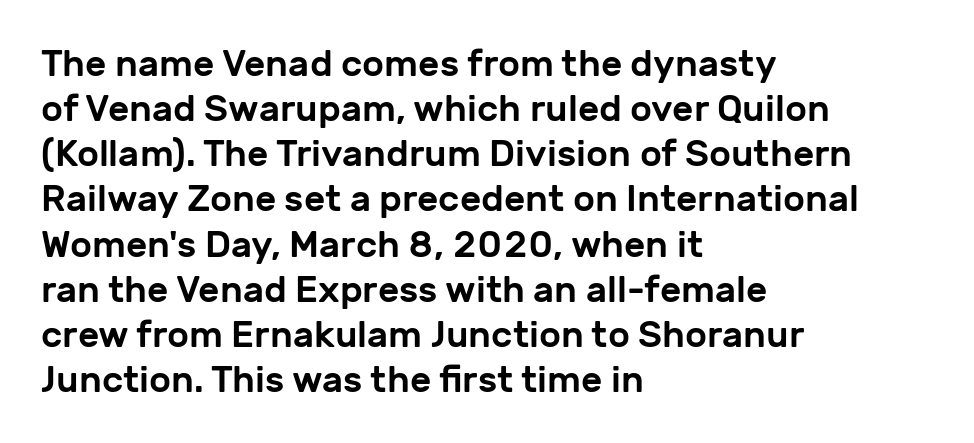
These lines are rendered in a variable-pitch font. Examine the stroke ends and you'll find no serifs. The gaps between neighbouring characters are ordinary and unremarkable. In terms of posture, this sample is upright.
